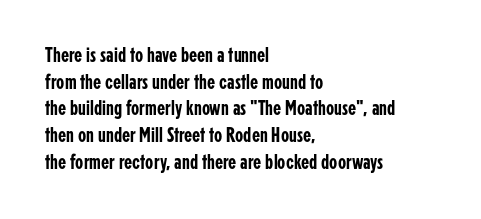
{"italic": "no", "underline": "no", "align": "left", "line_spacing": "normal", "line_spacing_ratio": 1.27, "letter_spacing": "normal", "letter_spacing_em": 0.0, "glyph_px": 21}
